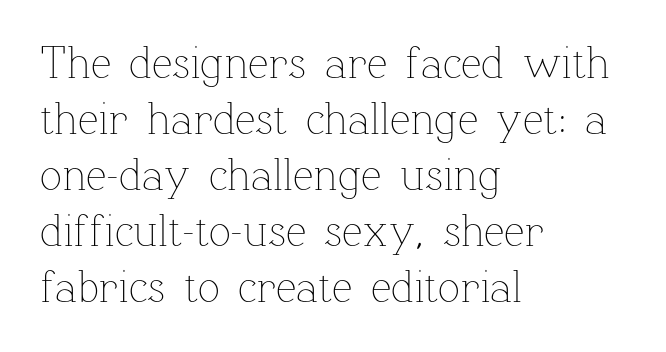
The image shows 46 px thin type, upright; set left-aligned, line spacing 1.22x, normal letter spacing, not underlined; low stroke contrast and a medium x-height.
